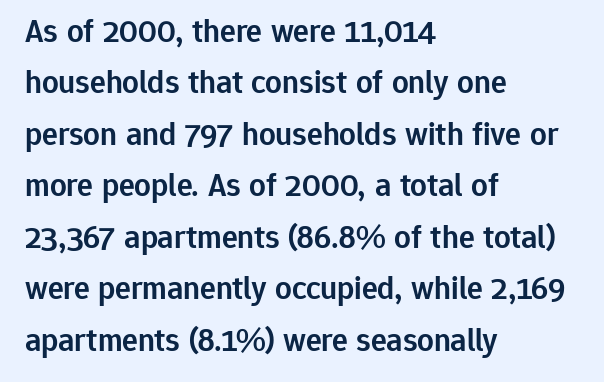
{"serif": "no", "italic": "no", "bold": "semi", "weight": "semibold", "width": "normal", "stroke_contrast": "low", "x_height": "medium", "monospaced": "no", "underline": "no", "align": "left", "line_spacing": "normal", "line_spacing_ratio": 1.56, "letter_spacing": "normal", "letter_spacing_em": 0.0, "glyph_px": 33}
